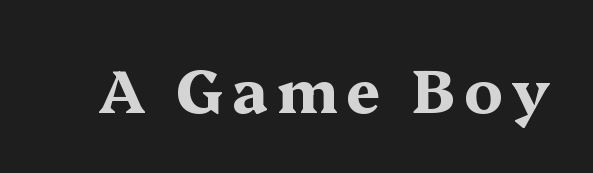
Q: Is the text bold? A: Yes.
Q: Is the text italic (slanted)? A: No, it is upright.
Q: Is the typeface a serif or a sans-serif typeface? A: Serif.
Q: Is the text underlined? A: No.
Q: Width (condensed, normal, or wide)? A: Wide.
Q: Stroke contrast? A: Medium.
Q: x-height? A: Medium.
Q: Monospaced? A: No.
